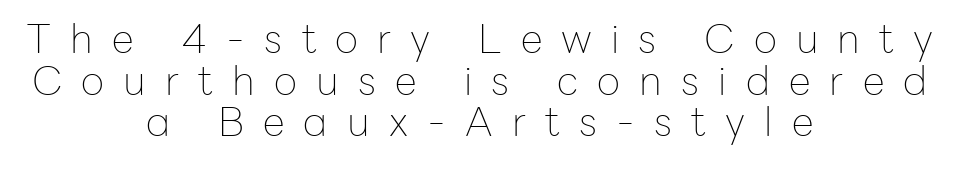
In terms of posture, this sample is upright. You could not count columns in this text — the font is proportionally spaced. Classification — sans serif. A typesetter would call this heavily tracked-out type. The font is comparable to plain body text, perhaps lighter. The passage shown is not underscored anywhere.
